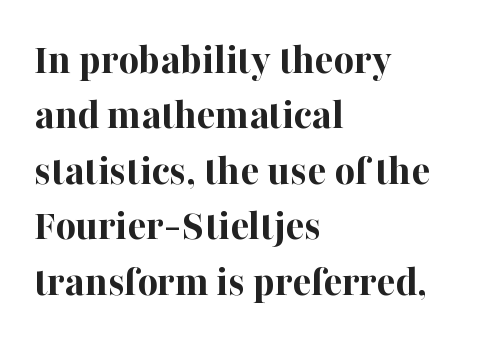
{"serif": "yes", "italic": "no", "bold": "yes", "weight": "bold", "width": "normal", "stroke_contrast": "high", "x_height": "medium", "monospaced": "no", "underline": "no", "align": "left", "line_spacing": "normal", "line_spacing_ratio": 1.26, "letter_spacing": "normal", "letter_spacing_em": 0.0, "glyph_px": 44}
